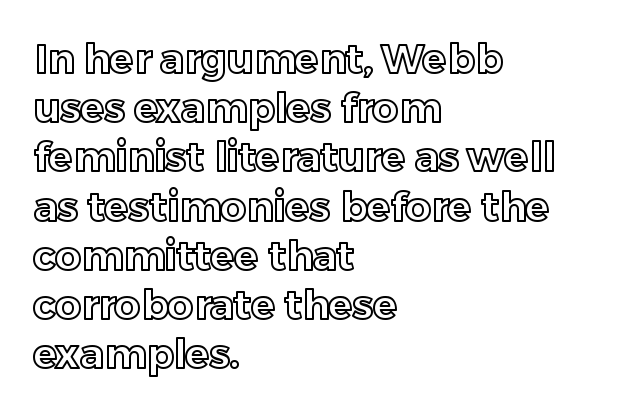
Q: Is the text italic (slanted)? A: No, it is upright.
Q: Is the text underlined? A: No.
Q: How is the paragraph aligned? A: Left-aligned.
Q: Is the spacing between letters normal or unusually wide? A: Normal.
Q: Width (condensed, normal, or wide)? A: Normal.
Q: x-height? A: Medium.
Q: Monospaced? A: No.
